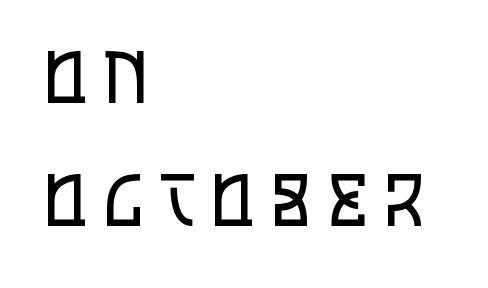
Q: Is the text bold? A: No.
Q: Is the text italic (slanted)? A: No, it is upright.
Q: Is the typeface a serif or a sans-serif typeface? A: Sans-serif.
Q: Is the text underlined? A: No.
Q: How is the paragraph aligned? A: Left-aligned.
Q: Is the spacing between letters normal or unusually wide? A: Unusually wide.
Q: Width (condensed, normal, or wide)? A: Condensed.
Q: Stroke contrast? A: Low.
Q: x-height? A: Large.
Q: Monospaced? A: No.
